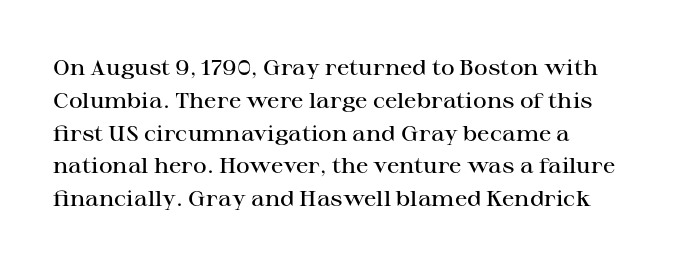
Tracking here is standard; glyphs follow each other at the usual distance. This sample keeps an unexceptional amount of space between lines. The foot of each line stays bare and open. Italic: no, the glyphs are upright roman.
